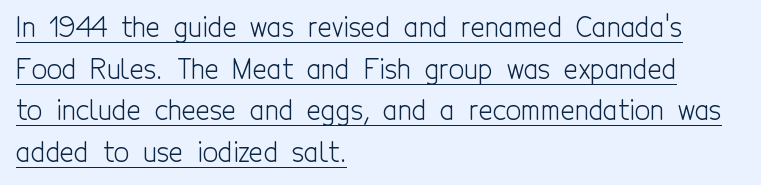
Notice how the stems are strictly vertical — no italics here. Normally led — the rows are evenly, conventionally spaced. The typesetting does not lean heavy: it is not bold. These lines keep a tight, regular rhythm from letter to letter. These characters rest on top of a visible drawn line. The text block is weighted toward the left margin, trailing off unevenly rightward.
